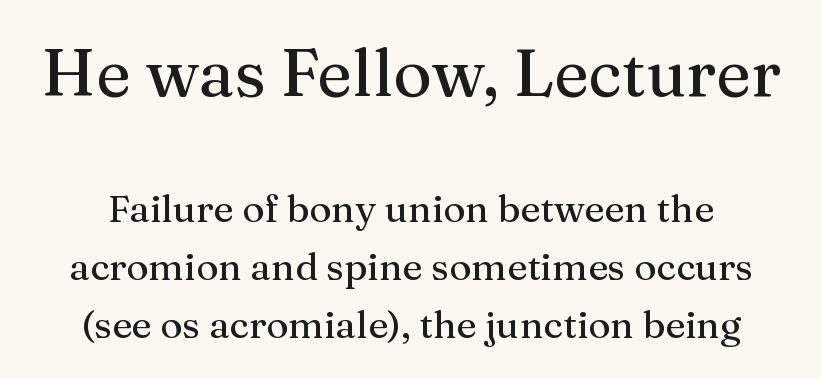
The image shows 66 px serif type, upright; set normal line spacing (1.52x), normal letter spacing, not underlined; the first (top) block is 1.74x larger; medium stroke contrast and a medium x-height.
